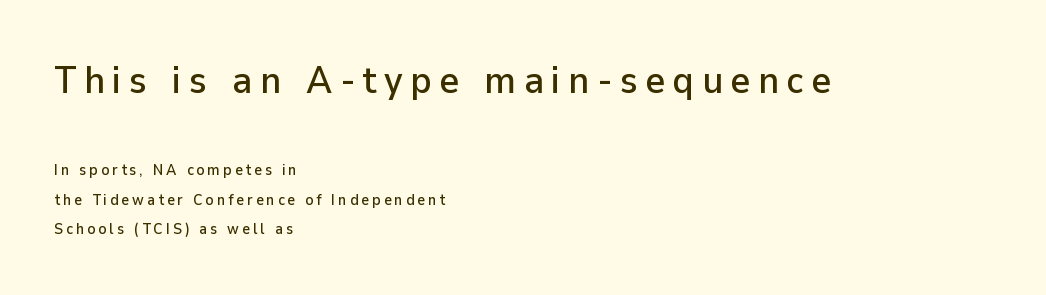
{"serif": "no", "italic": "no", "width": "normal", "stroke_contrast": "low", "x_height": "medium", "monospaced": "no", "underline": "no", "align": "left", "line_spacing": "loose", "line_spacing_ratio": 1.97, "letter_spacing": "wide", "letter_spacing_em": 0.2, "larger_block": "first", "size_ratio": 2.53, "glyph_px": 38}
